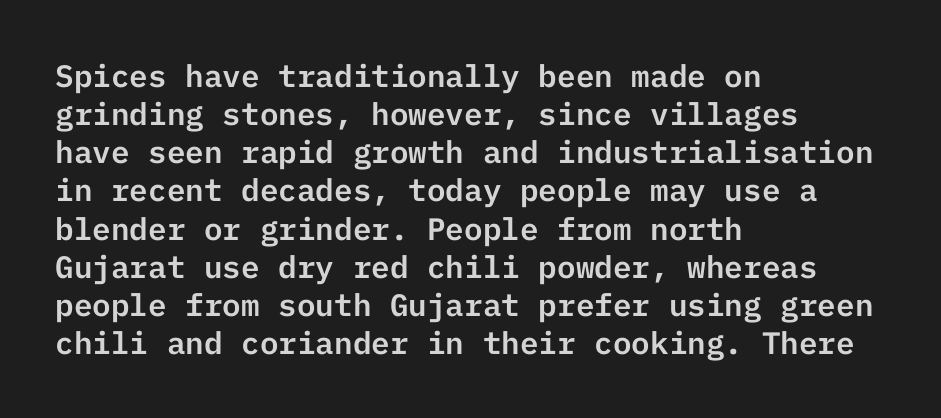
Nothing unusual about the tracking: characters are spaced as the font intends. Do the letters lean? They stand straight. This is sans-serif lettering, the kind often seen on screens and signage. Any mark beneath the type? The region is blank. Reading down the block, your eye returns to a fixed left position each line.
